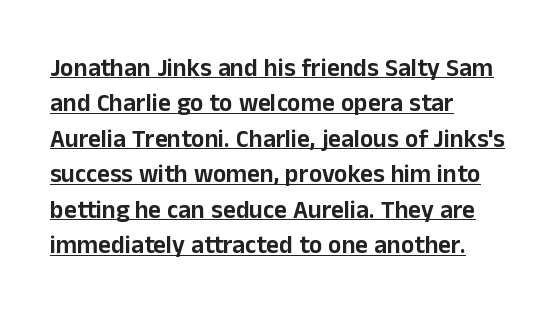
{"italic": "no", "underline": "yes", "align": "left", "line_spacing": "normal", "line_spacing_ratio": 1.42, "letter_spacing": "normal", "letter_spacing_em": 0.0, "glyph_px": 25}
